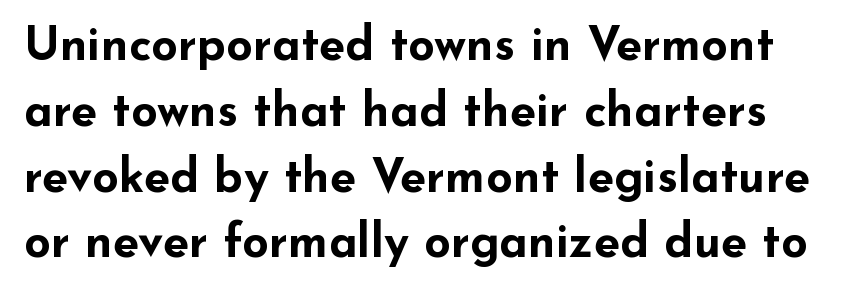
{"serif": "no", "italic": "no", "bold": "yes", "weight": "bold", "width": "wide", "stroke_contrast": "low", "x_height": "small", "monospaced": "no", "underline": "no", "line_spacing": "normal", "line_spacing_ratio": 1.4, "letter_spacing": "normal", "letter_spacing_em": 0.0, "glyph_px": 47}
